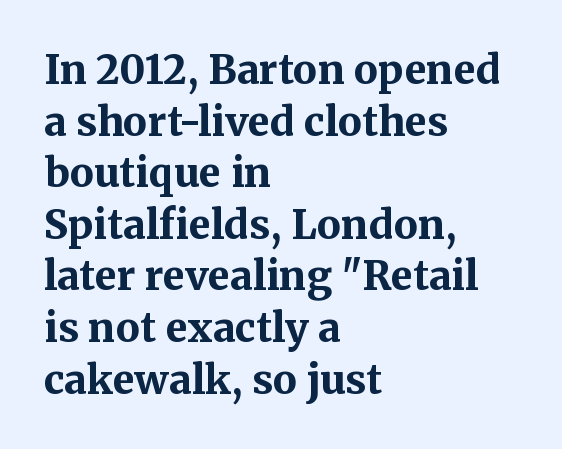
These lines are rendered in a variable-pitch font. Check under the words: just untouched page. Summary of vertical rhythm: regular, with standard interline spacing. Ascenders rise straight up at ninety degrees. Each line starts at the same left margin while the right side varies. Default kerning and tracking; the words read as compact shapes.
